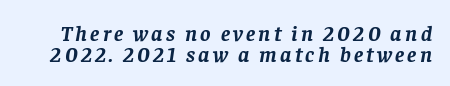
I'd describe the lettering as bold — thick and assertive. Plain, unruled lines of type. Italic: yes, the glyphs are oblique. Notice how descenders almost collide with the ascenders below — that's tight leading.
